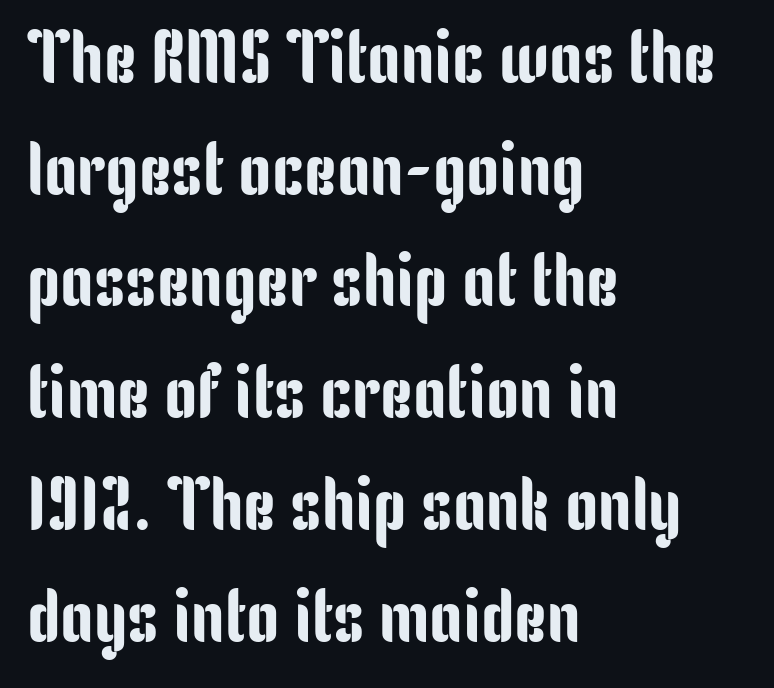
The image shows 74 px condensed sans-serif type, upright; set left-aligned, normal line spacing (1.51x), normal letter spacing, not underlined; low stroke contrast and a medium x-height.
